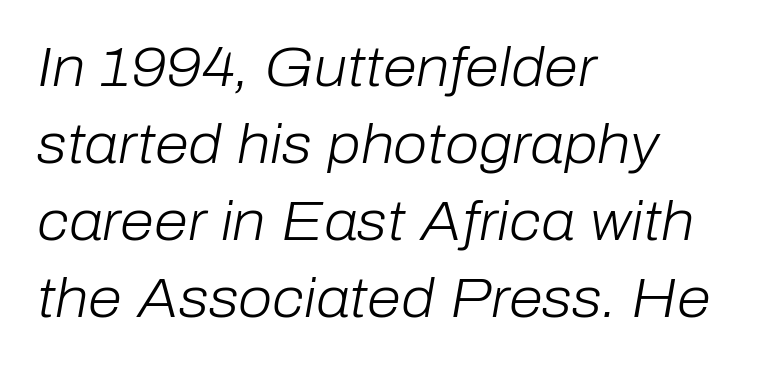
The characters are drawn with everyday or finer stroke widths. Line spacing here is normal. Do the characters align in a grid? No, the font is proportional. The font's italic variant was chosen for this text. The gaps between neighbouring characters are ordinary and unremarkable.
